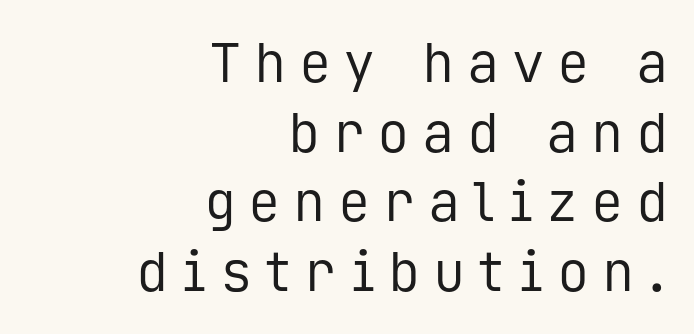
The image shows 54 px regular-weight sans-serif type, upright, monospaced; set right-aligned, normal line spacing (1.29x), unusually wide letter spacing (+0.23 em), not underlined; low stroke contrast and a medium x-height.
